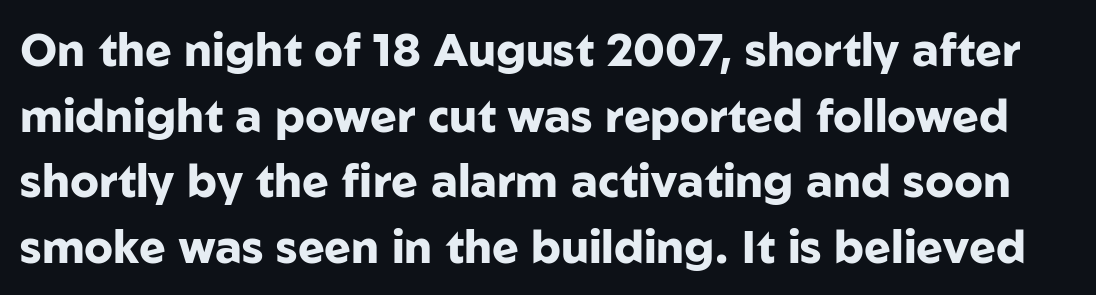
Q: Is the text bold? A: Yes.
Q: Is the text italic (slanted)? A: No, it is upright.
Q: Is the typeface a serif or a sans-serif typeface? A: Sans-serif.
Q: Is the text underlined? A: No.
Q: Is the spacing between letters normal or unusually wide? A: Normal.
Q: Is the spacing between lines tight, normal or loose? A: Normal.
Q: Width (condensed, normal, or wide)? A: Normal.
Q: Stroke contrast? A: Low.
Q: x-height? A: Medium.
Q: Monospaced? A: No.
